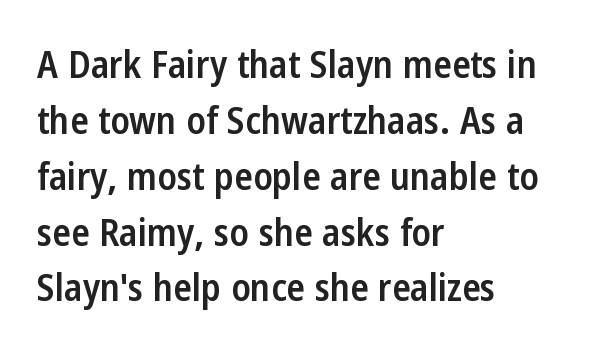
Character widths vary here, with narrow letters taking less room than wide ones. These lines were composed using upright roman letters. In terms of letterspacing, this is plain default setting. The designer left line spacing at the default. Descender tails drop into unmarked territory.
